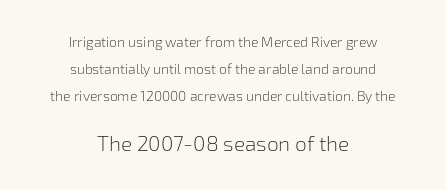
Regarding leading, the lines here are spaced well apart. The area under the type is left untouched. Notice how the passage keeps no hard edge, just a central spine. The strokes are not fattened; the text isn't bold. Each word holds together tightly as a unit, with standard inter-letter gaps.
